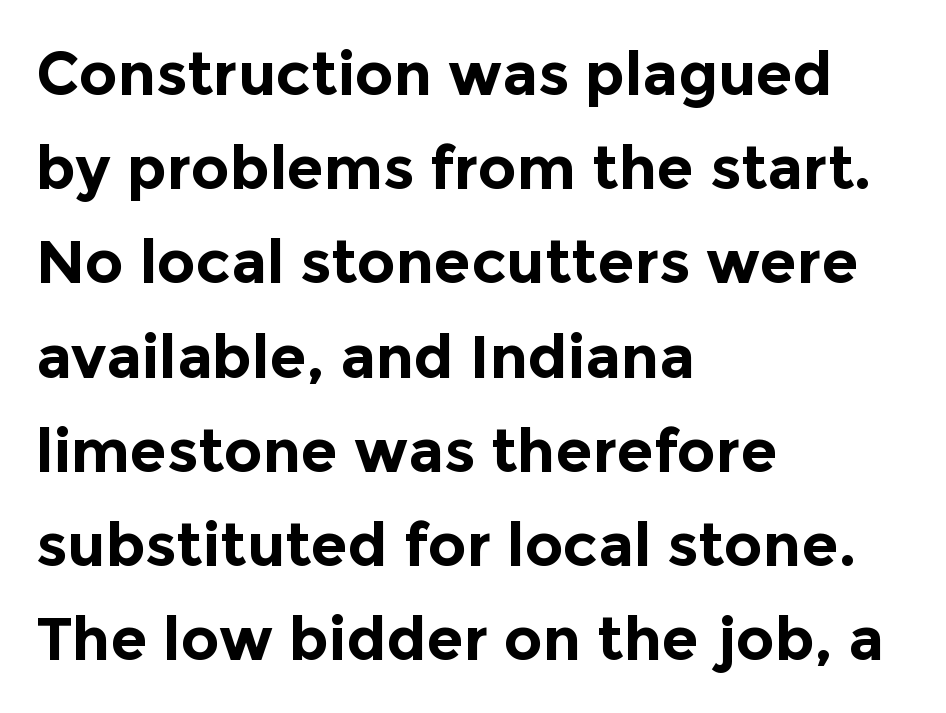
{"serif": "no", "italic": "no", "bold": "yes", "weight": "bold", "width": "normal", "x_height": "medium", "monospaced": "no", "underline": "no", "align": "left", "line_spacing": "normal", "line_spacing_ratio": 1.57, "letter_spacing": "normal", "letter_spacing_em": 0.0, "glyph_px": 60}
